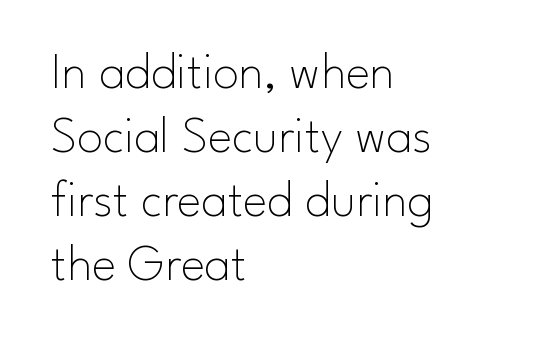
{"serif": "no", "italic": "no", "bold": "no", "weight": "thin", "width": "normal", "stroke_contrast": "low", "x_height": "small", "monospaced": "no", "underline": "no", "align": "left", "line_spacing_ratio": 1.23, "letter_spacing": "normal", "letter_spacing_em": 0.0, "glyph_px": 52}
